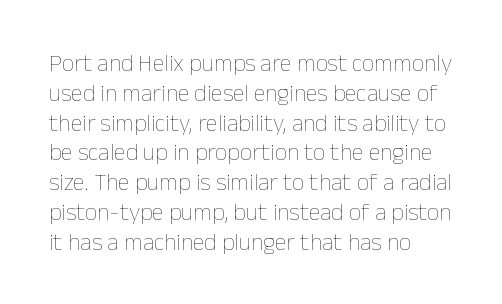
The image shows 24 px text type, upright; set left-aligned, line spacing 1.24x, normal letter spacing, not underlined.
